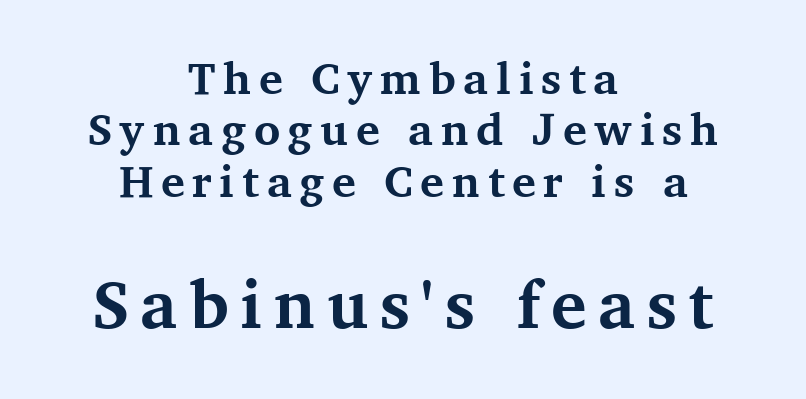
Type size steps up from the first block to the second. Is this a fixed-width face? No — the glyphs have proportional, varying widths. A typesetter would mark this as roman, not italic. Rule under the text: the space is simply empty. Strong, thick strokes mark this as bold type.
